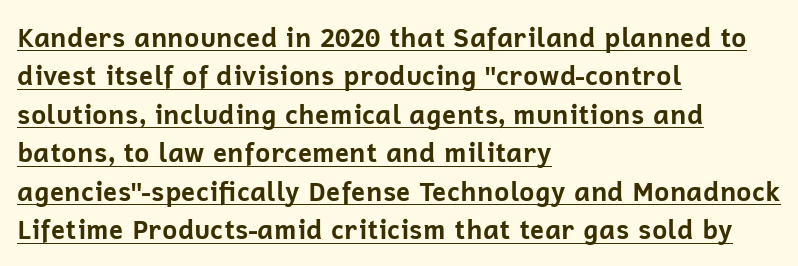
The image shows 26 px bold type, upright; set left-aligned, normal line spacing (1.48x), normal letter spacing, underlined.
